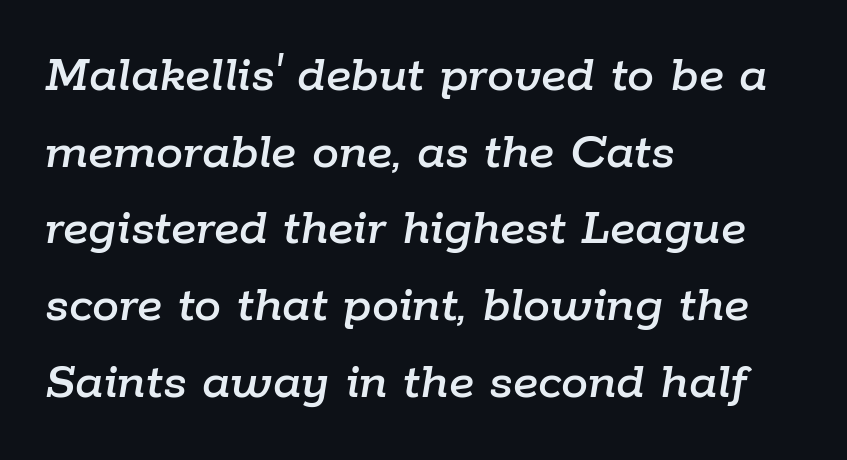
The image shows 54 px text type, italic (leaning right); set left-aligned, normal line spacing (1.42x), normal letter spacing, not underlined; low stroke contrast and a medium x-height.
